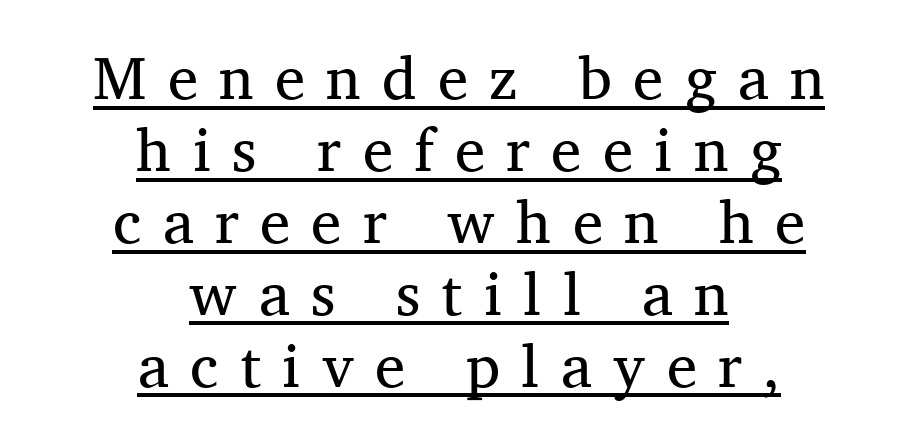
The image shows 61 px regular-weight serif type, upright; set centered, line spacing 1.18x, unusually wide letter spacing (+0.35 em), underlined; medium stroke contrast and a medium x-height.
